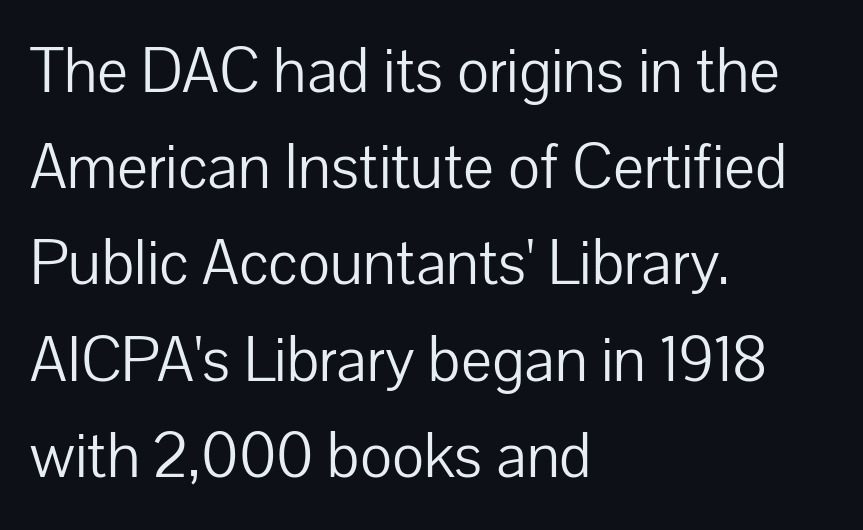
The face used here is proportionally spaced, like ordinary book or web type. A typesetter would label this face a sans. Leading: standard. The letters look calm and open, with moderate or lighter stems. The horizontal fit of the characters is conventional and even. Just letters on the line, the space beneath them empty.
